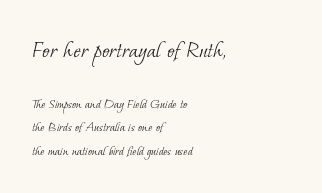
The image shows 25 px text type; set left-aligned, normal line spacing (1.67x), normal letter spacing, not underlined; the first (top) block is 1.79x larger.
